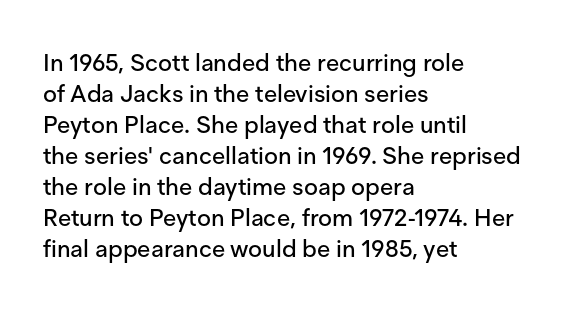
{"italic": "no", "underline": "no", "align": "left", "line_spacing": "normal", "line_spacing_ratio": 1.29, "letter_spacing": "normal", "letter_spacing_em": 0.0, "glyph_px": 24}
